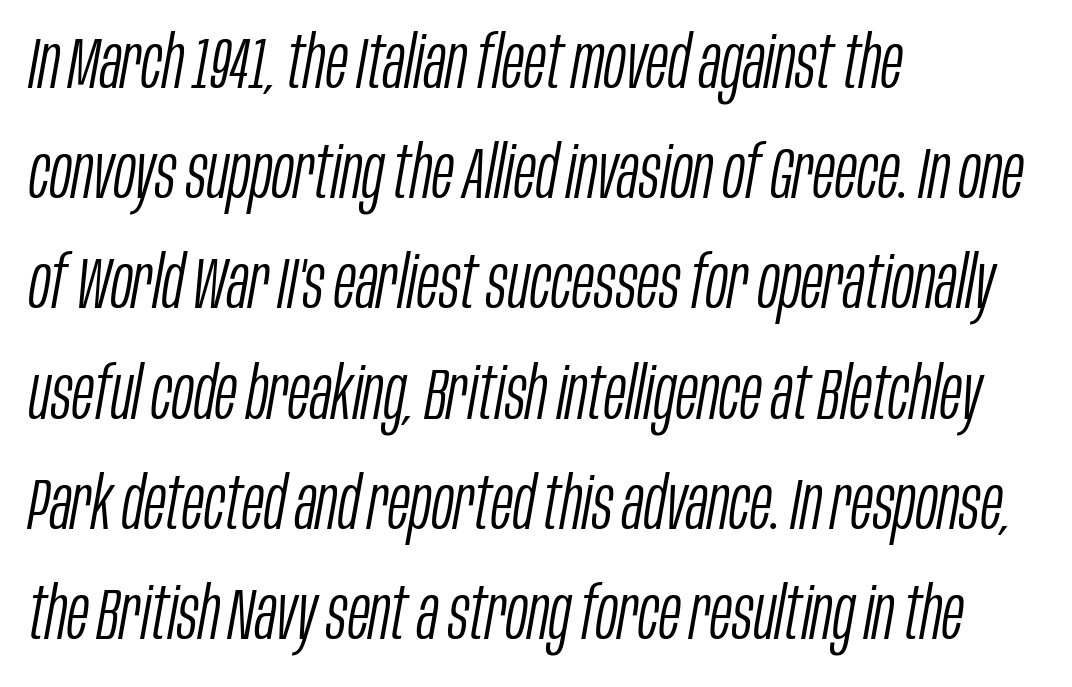
The image shows 73 px light, condensed type, italic (leaning right); set left-aligned, normal line spacing (1.51x), normal letter spacing, not underlined; low stroke contrast and a large x-height.
